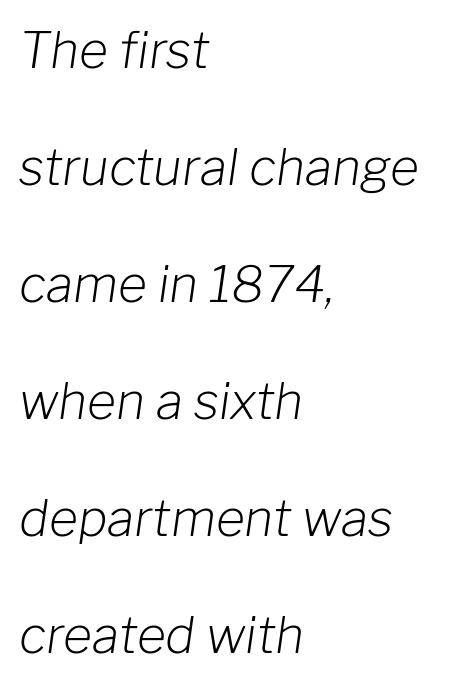
A typesetter would mark this as italic. A quiet, ordinary-to-light weight characterises the typeface. Left-aligned paragraph, ragged on the right. Words appear dense and cohesive because spacing is normal. Compared with typical paragraphs, the rows here are farther apart. This sample has the flowing, uneven cadence of proportional lettering.
